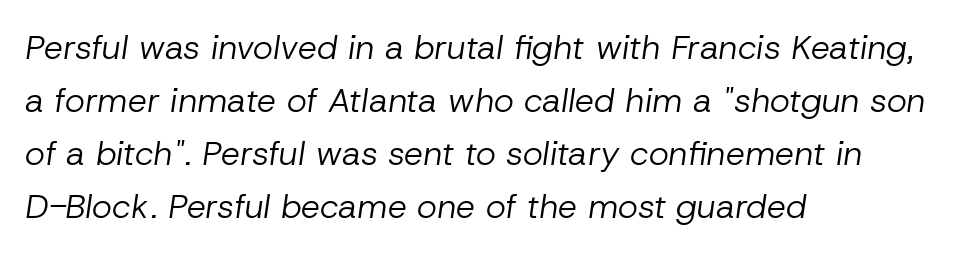
The image shows 34 px regular-weight type, italic (leaning right); set left-aligned, normal line spacing (1.56x), normal letter spacing, not underlined; low stroke contrast and a medium x-height.
